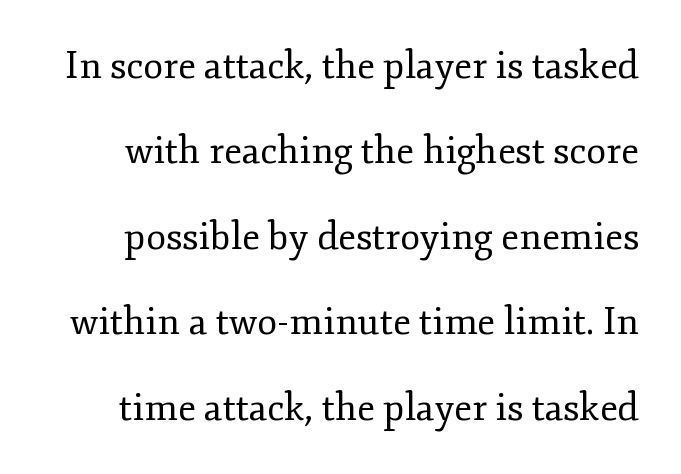
Serif or sans? Serif — the stroke terminals have little feet. Caption: face not bold, strokes unweighted. Is there much room between lines? Yes — plenty of vertical air separates them. Honestly, the letter spacing is just normal — you wouldn't notice it.
